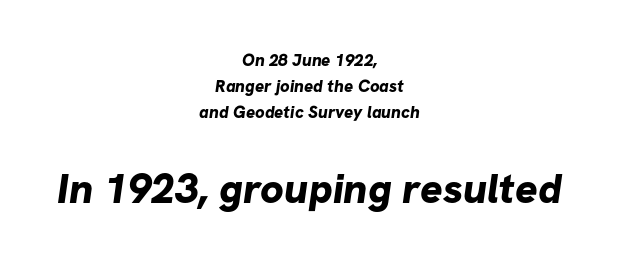
{"serif": "no", "bold": "yes", "weight": "bold", "width": "normal", "stroke_contrast": "low", "x_height": "medium", "monospaced": "no", "underline": "no", "align": "center", "line_spacing": "normal", "line_spacing_ratio": 1.54, "letter_spacing": "normal", "letter_spacing_em": 0.0, "larger_block": "second", "size_ratio": 2.47, "glyph_px": 42}
